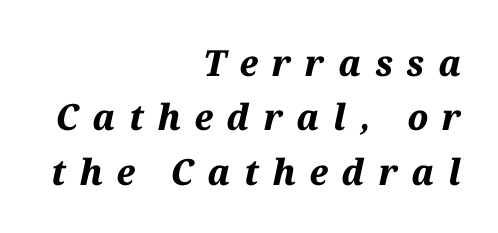
The image shows 36 px bold type, italic (leaning right); set right-aligned, normal line spacing (1.51x), unusually wide letter spacing (+0.38 em), not underlined; medium stroke contrast and a medium x-height.
